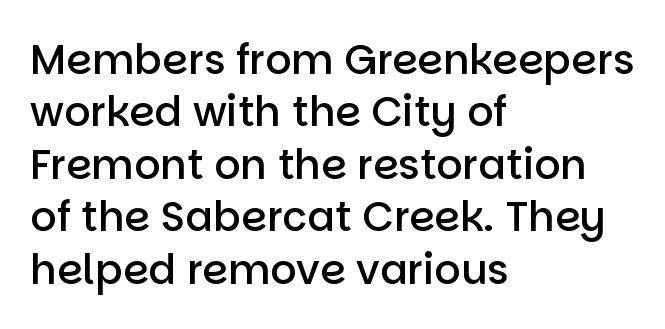
{"serif": "no", "italic": "no", "bold": "semi", "weight": "semibold", "width": "normal", "stroke_contrast": "low", "x_height": "large", "monospaced": "no", "underline": "no", "align": "left", "line_spacing": "normal", "line_spacing_ratio": 1.28, "letter_spacing": "normal", "letter_spacing_em": 0.0, "glyph_px": 41}
